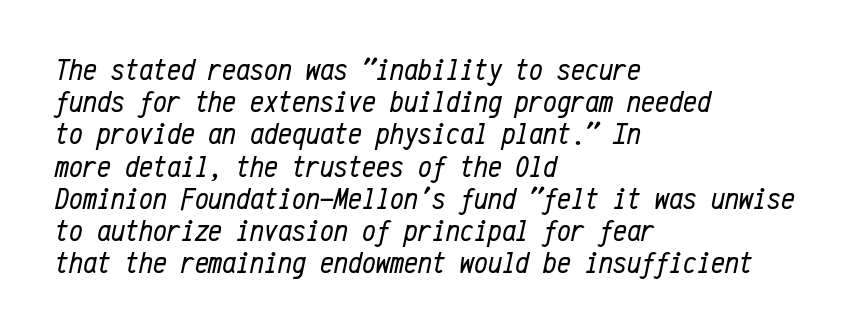
The image shows 31 px regular-weight, condensed type, italic (leaning right), monospaced; set left-aligned, tight line spacing (1.04x), normal letter spacing, not underlined; low stroke contrast and a medium x-height.
